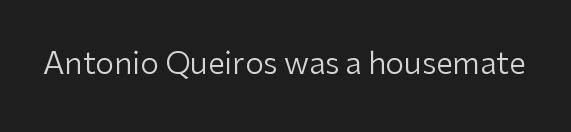
{"serif": "no", "italic": "no", "bold": "no", "weight": "regular", "width": "normal", "stroke_contrast": "low", "x_height": "medium", "monospaced": "no", "underline": "no", "letter_spacing": "normal", "letter_spacing_em": 0.0, "glyph_px": 30}
